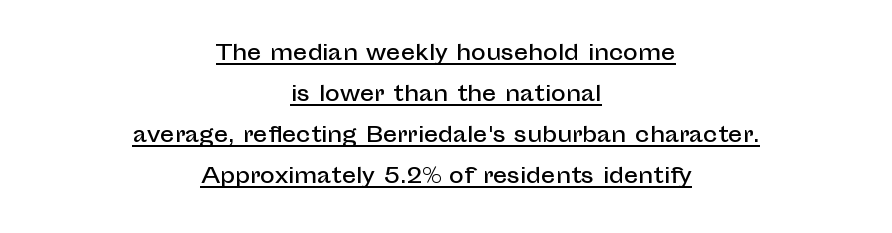
You could fit nearly another row in the gap between these rows. A roman cut, with each character standing at attention. The rag falls on both sides of this text block equally. Observe the ordinary spacing: letters are neighbours, not strangers.
